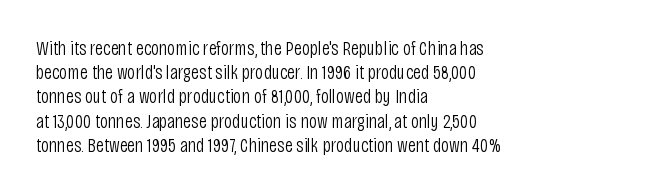
{"italic": "no", "bold": "no", "underline": "no", "align": "left", "line_spacing_ratio": 1.21, "letter_spacing": "normal", "letter_spacing_em": 0.0, "glyph_px": 20}
